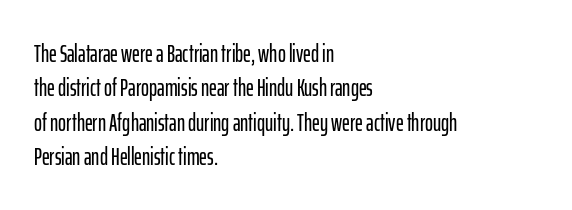
The rows are spaced the way most documents space them. Italic: no, the glyphs are upright roman. Reading down the block, your eye returns to a fixed left position each line. The words here are not underlined. Nothing unusual about the tracking: characters are spaced as the font intends.
